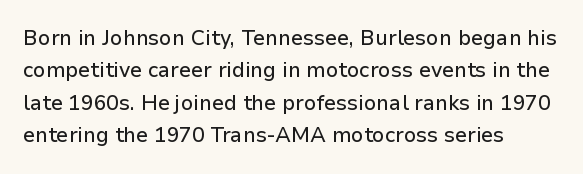
Q: Is the text italic (slanted)? A: No, it is upright.
Q: Is the text underlined? A: No.
Q: How is the paragraph aligned? A: Left-aligned.
Q: Is the spacing between letters normal or unusually wide? A: Normal.
Q: Is the spacing between lines tight, normal or loose? A: Normal.
